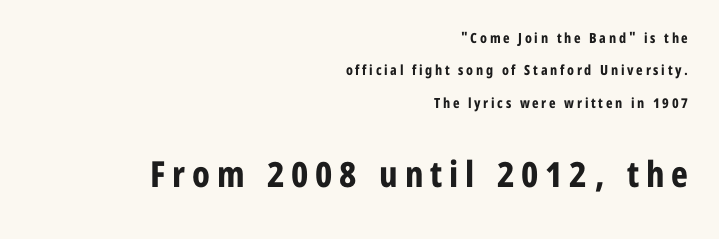
Teacher's note: observe the even right margin — that is flush-right alignment. This sample uses a sans-serif face. Character widths vary here, with narrow letters taking less room than wide ones. Nobody drew a line under any word here. Each glyph is drawn with heavy, bold strokes.
